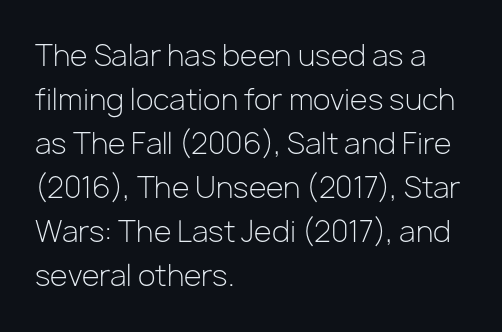
{"serif": "no", "italic": "no", "bold": "no", "weight": "light", "width": "normal", "stroke_contrast": "low", "x_height": "medium", "monospaced": "no", "underline": "no", "align": "left", "line_spacing": "normal", "line_spacing_ratio": 1.52, "letter_spacing": "normal", "letter_spacing_em": 0.0, "glyph_px": 29}
